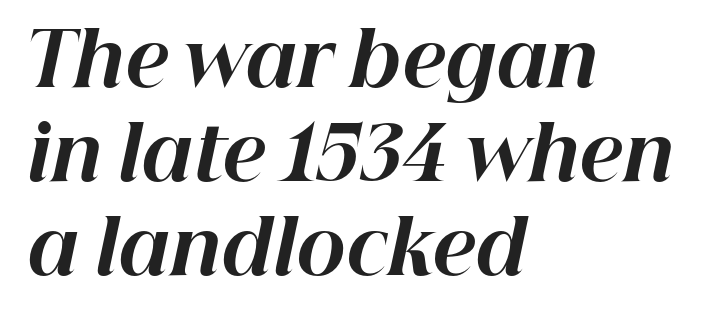
The image shows 74 px bold type, italic (leaning right); set left-aligned, normal line spacing (1.27x), normal letter spacing, not underlined; high stroke contrast and a medium x-height.
